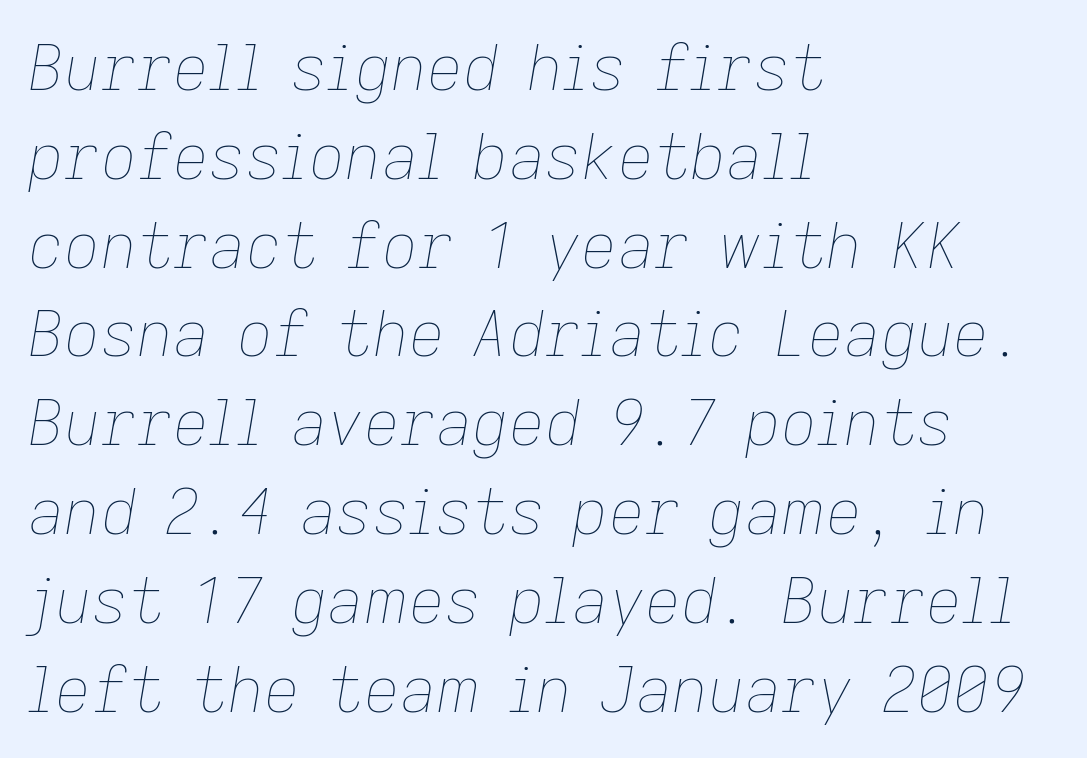
The image shows 63 px thin type, italic (leaning right); set left-aligned, normal line spacing (1.41x), normal letter spacing, not underlined; low stroke contrast and a medium x-height.
